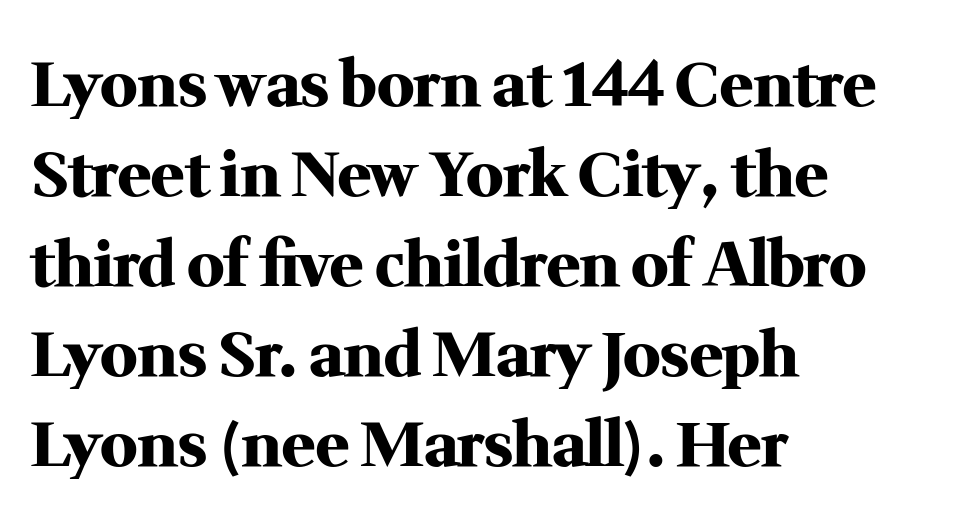
The letters stand straight up with perfectly vertical stems. Typographically, this falls in the serif category. The line-height multiplier appears to be the usual default. The space directly below the letters is spotless. Bold? Absolutely — the strokes are thick and heavy. Note the varied advance widths — an 'i' is clearly narrower than an 'm'.
